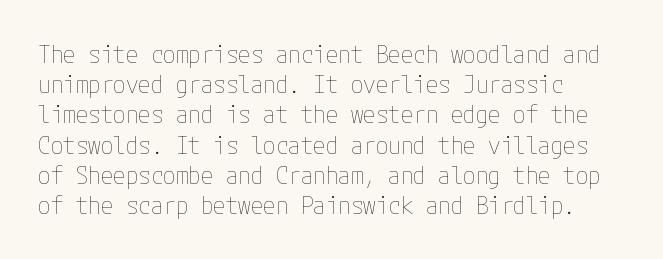
The image shows 25 px text type, upright; set left-aligned, line spacing 1.21x, normal letter spacing, not underlined.
